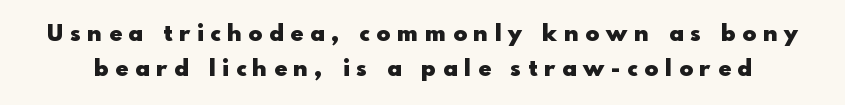
The image shows 23 px bold type, upright; set normal line spacing (1.52x), unusually wide letter spacing (+0.31 em), not underlined.
